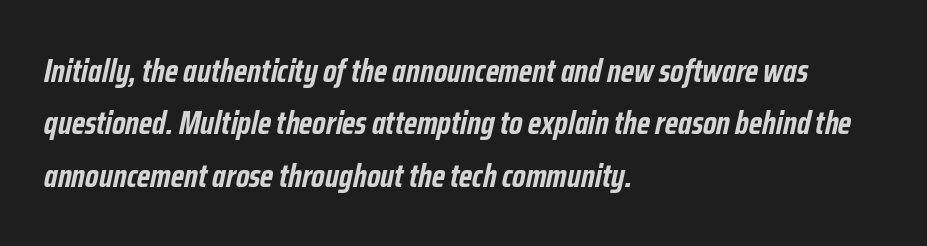
Q: Is the text bold? A: Yes.
Q: Is the text italic (slanted)? A: Yes, it leans right by about 12 degrees.
Q: Is the text underlined? A: No.
Q: How is the paragraph aligned? A: Left-aligned.
Q: Is the spacing between letters normal or unusually wide? A: Normal.
Q: Is the spacing between lines tight, normal or loose? A: Normal.
Q: Width (condensed, normal, or wide)? A: Condensed.
Q: Stroke contrast? A: Low.
Q: x-height? A: Medium.
Q: Monospaced? A: No.
